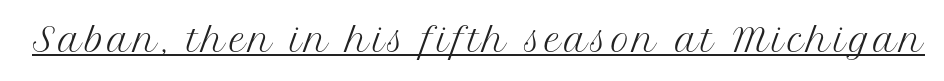
The image shows 32 px regular-weight serif type; set underlined; medium stroke contrast and a medium x-height.
